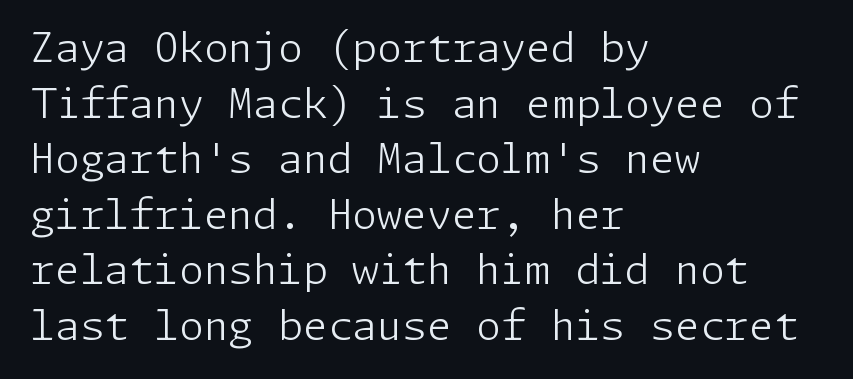
Weight: in the light-to-regular range. Quick note: not italic, upright. Short and long lines alike share a common starting point at left. If you measured baseline to baseline, you'd find a middling distance. Letters rest on an invisible, unmarked baseline.
